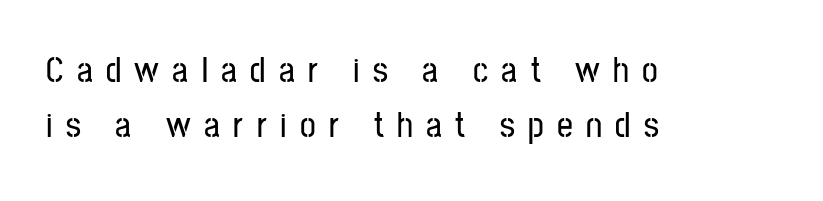
Alignment: flush left. Note the varied advance widths — an 'i' is clearly narrower than an 'm'. Ascenders rise straight up at ninety degrees. Does the type have serifs? No, each stem ends abruptly. The gap between lines stays unmarked.
